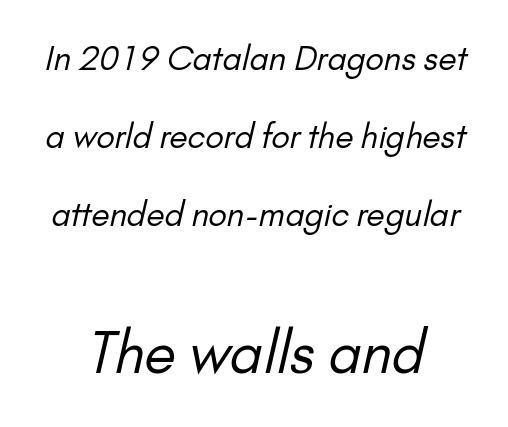
Q: Is the text bold? A: No.
Q: Is the typeface a serif or a sans-serif typeface? A: Sans-serif.
Q: Is the text underlined? A: No.
Q: How is the paragraph aligned? A: Centered.
Q: Is the spacing between letters normal or unusually wide? A: Normal.
Q: Is the spacing between lines tight, normal or loose? A: Loose.
Q: Which block of text is set in a larger size, the first (top) or the second (bottom)? A: The second (bottom) one.
Q: Width (condensed, normal, or wide)? A: Normal.
Q: Stroke contrast? A: Low.
Q: x-height? A: Small.
Q: Monospaced? A: No.
